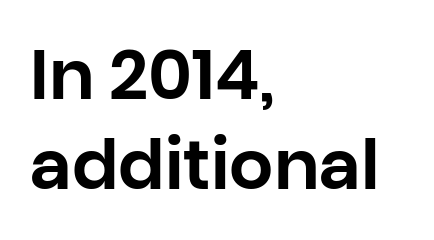
{"serif": "no", "italic": "no", "width": "normal", "stroke_contrast": "low", "x_height": "large", "monospaced": "no", "underline": "no", "align": "left", "line_spacing": "normal", "line_spacing_ratio": 1.31, "letter_spacing": "normal", "letter_spacing_em": 0.0, "glyph_px": 69}
